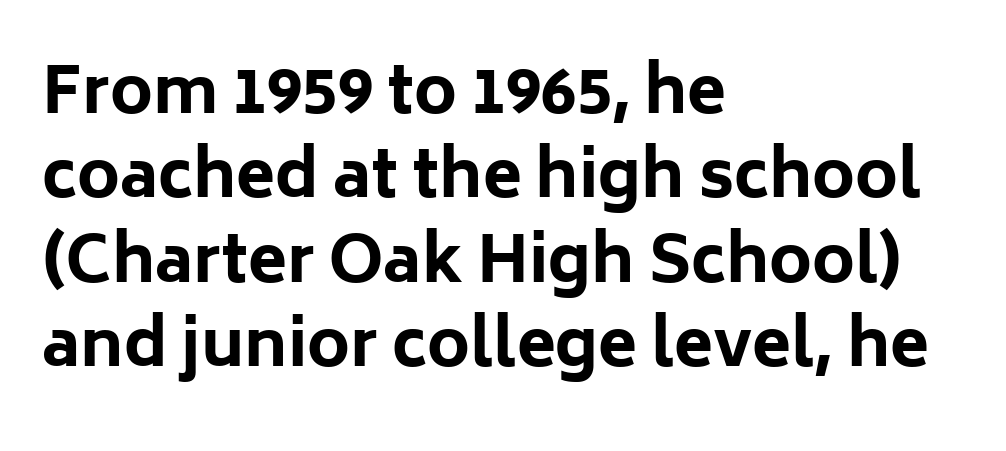
Q: Is the text bold? A: Yes.
Q: Is the text italic (slanted)? A: No, it is upright.
Q: Is the typeface a serif or a sans-serif typeface? A: Sans-serif.
Q: Is the text underlined? A: No.
Q: How is the paragraph aligned? A: Left-aligned.
Q: Is the spacing between letters normal or unusually wide? A: Normal.
Q: Is the spacing between lines tight, normal or loose? A: Normal.
Q: Width (condensed, normal, or wide)? A: Normal.
Q: Stroke contrast? A: Low.
Q: x-height? A: Medium.
Q: Monospaced? A: No.
